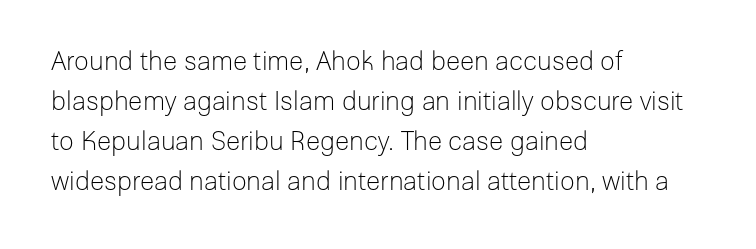
{"italic": "no", "bold": "no", "underline": "no", "align": "left", "line_spacing": "normal", "line_spacing_ratio": 1.54, "letter_spacing": "normal", "letter_spacing_em": 0.0, "glyph_px": 26}
